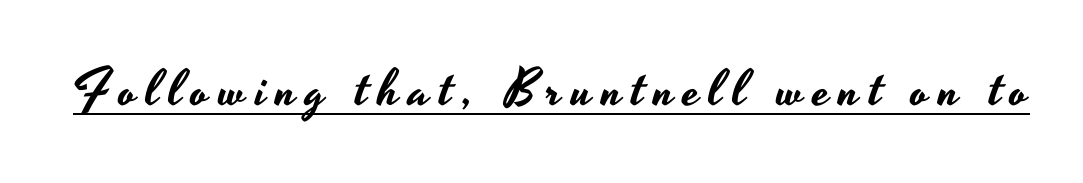
What decoration does the sample have? An underline. A typesetter would call this proportional, since set widths differ per character. Observe the absence of serifs on each vertical stroke in this sample.
